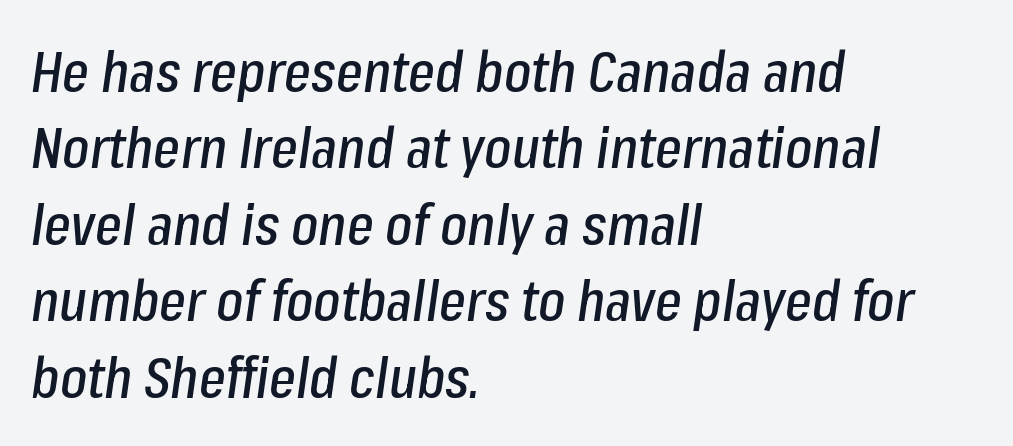
Q: Is the text italic (slanted)? A: Yes, it leans right by about 8 degrees.
Q: Is the text underlined? A: No.
Q: How is the paragraph aligned? A: Left-aligned.
Q: Is the spacing between letters normal or unusually wide? A: Normal.
Q: Is the spacing between lines tight, normal or loose? A: Normal.
Q: Width (condensed, normal, or wide)? A: Condensed.
Q: Stroke contrast? A: Low.
Q: x-height? A: Medium.
Q: Monospaced? A: No.
